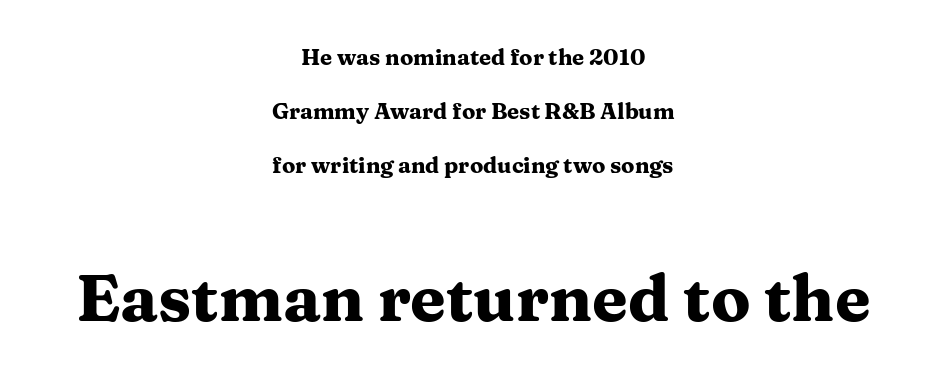
The image shows 65 px heavy, wide serif type, upright; set centered, loose line spacing (2.46x), normal letter spacing, not underlined; the second (bottom) block is 2.95x larger; medium stroke contrast and a medium x-height.
